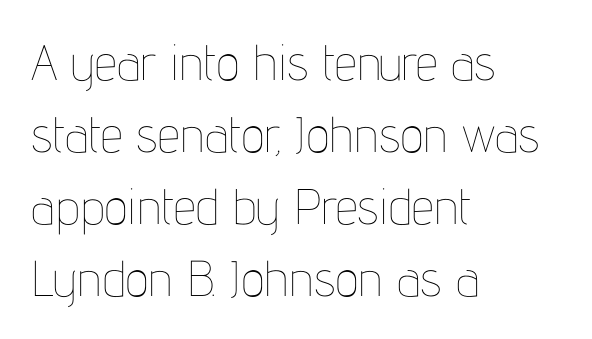
The image shows 50 px thin, condensed type, upright; set left-aligned, normal line spacing (1.44x), normal letter spacing, not underlined; low stroke contrast and a medium x-height.
